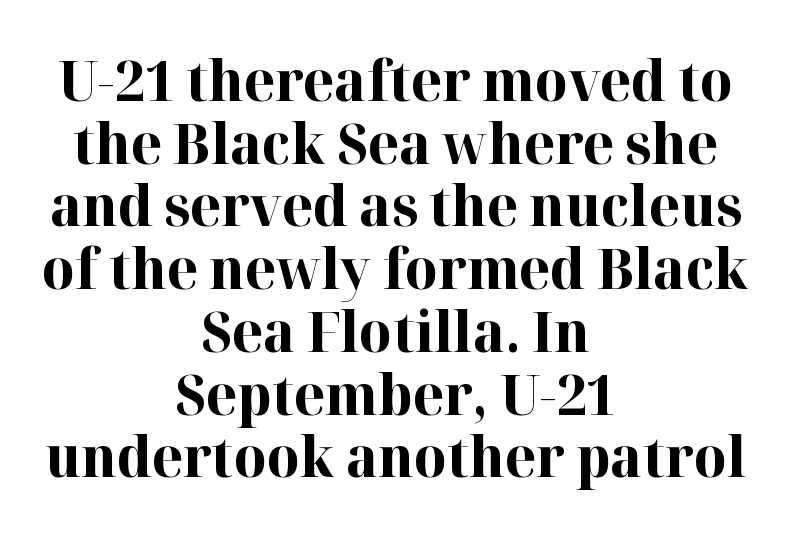
Caption: multi-line text, centered on the measure. The typesetting leans heavy: a genuine bold. The words here are not underlined. Tightly led — the rows are bunched.
